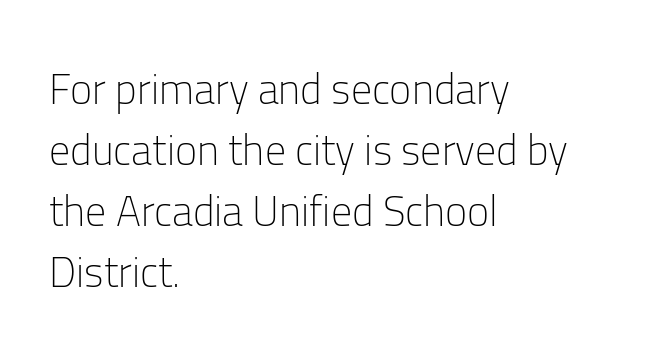
{"serif": "no", "italic": "no", "bold": "no", "weight": "light", "width": "normal", "stroke_contrast": "low", "x_height": "medium", "monospaced": "no", "underline": "no", "align": "left", "line_spacing": "normal", "line_spacing_ratio": 1.45, "letter_spacing": "normal", "letter_spacing_em": 0.0, "glyph_px": 42}
